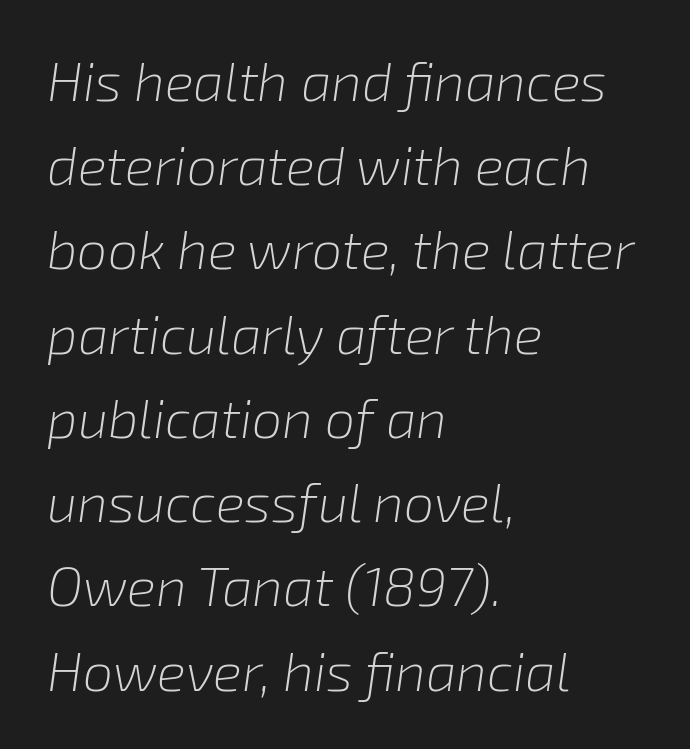
The image shows 54 px light type, italic (leaning right); set left-aligned, normal line spacing (1.56x), normal letter spacing, not underlined; low stroke contrast and a medium x-height.
